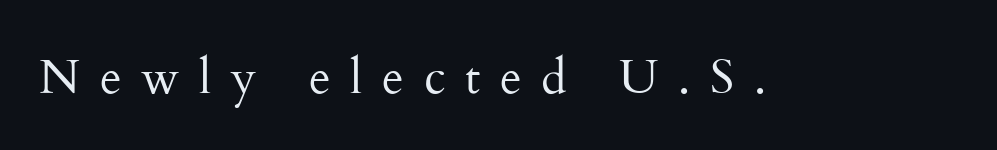
What kind of face is this? One with serifs. A typesetter would call this heavily tracked-out type. It's the straight-up-and-down kind of type. These lines are rendered in a variable-pitch font. The area under the type is left untouched. Each stroke keeps to a modest, everyday thickness or less.
